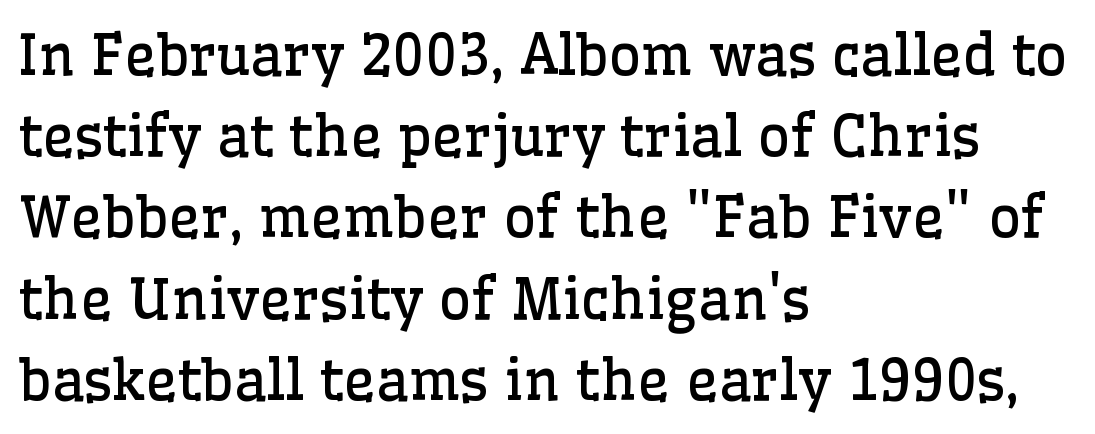
{"serif": "yes", "italic": "no", "bold": "no", "weight": "regular", "width": "normal", "stroke_contrast": "low", "x_height": "medium", "monospaced": "no", "underline": "no", "align": "left", "line_spacing": "normal", "line_spacing_ratio": 1.45, "letter_spacing": "normal", "letter_spacing_em": 0.0, "glyph_px": 56}
